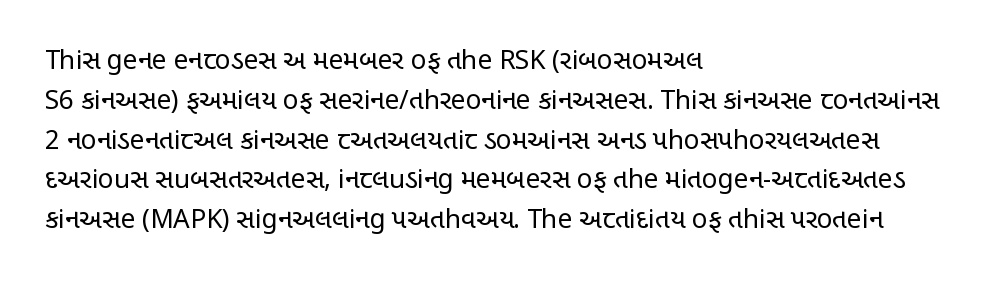
Q: Is the text bold? A: No.
Q: Is the text italic (slanted)? A: No, it is upright.
Q: Is the text underlined? A: No.
Q: How is the paragraph aligned? A: Left-aligned.
Q: Is the spacing between letters normal or unusually wide? A: Normal.
Q: Is the spacing between lines tight, normal or loose? A: Normal.
